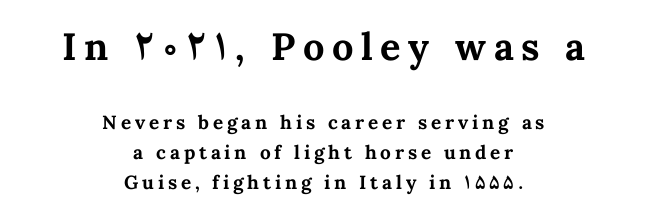
The image shows 38 px bold type, upright; set centered, normal line spacing (1.59x), unusually wide letter spacing (+0.2 em), not underlined; the first (top) block is 2.0x larger; medium stroke contrast and a medium x-height.
